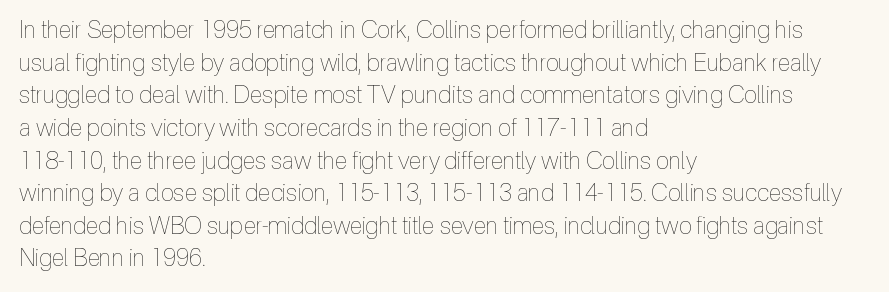
Plain, unruled lines of type. Ordinary non-slanted type is in use. Does extra space separate the letters? No, they use regular spacing. This is not heavy type; no bold has been used. These lines sit exactly where default settings would place them. Reading down the block, your eye returns to a fixed left position each line.
